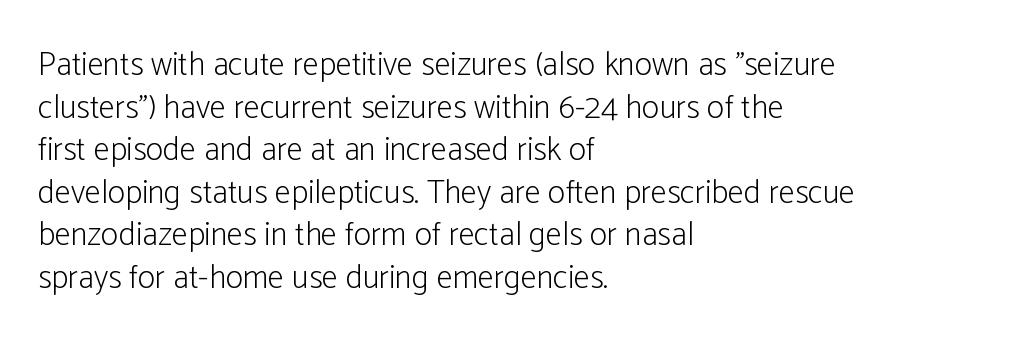
Spacing between characters is what you'd get straight out of the box. Serif or sans? Sans — the stroke terminals are bare. Is there any slant? The stems are plumb. Horizontally, the lines are justified to the leading edge only.
